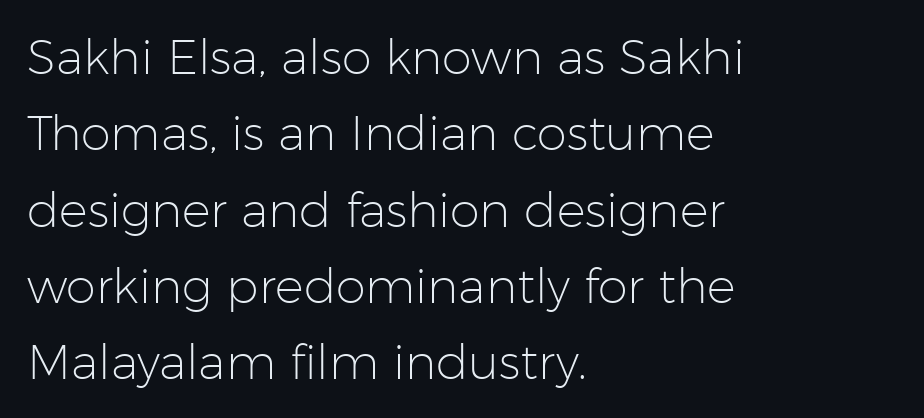
Q: Is the text bold? A: No.
Q: Is the text italic (slanted)? A: No, it is upright.
Q: Is the typeface a serif or a sans-serif typeface? A: Sans-serif.
Q: Is the text underlined? A: No.
Q: How is the paragraph aligned? A: Left-aligned.
Q: Is the spacing between letters normal or unusually wide? A: Normal.
Q: Is the spacing between lines tight, normal or loose? A: Normal.
Q: Width (condensed, normal, or wide)? A: Normal.
Q: Stroke contrast? A: Low.
Q: x-height? A: Medium.
Q: Monospaced? A: No.
